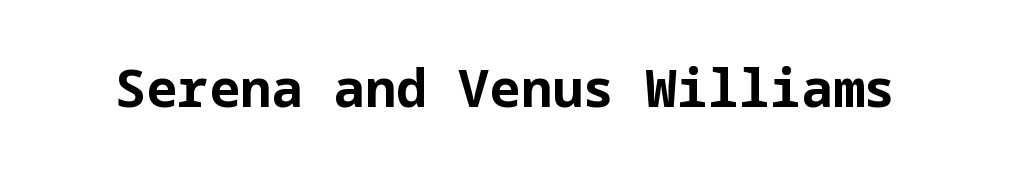
Q: Is the text bold? A: Yes.
Q: Is the text italic (slanted)? A: No, it is upright.
Q: Is the typeface a serif or a sans-serif typeface? A: Sans-serif.
Q: Is the text underlined? A: No.
Q: Is the spacing between letters normal or unusually wide? A: Normal.
Q: Width (condensed, normal, or wide)? A: Normal.
Q: Stroke contrast? A: Low.
Q: x-height? A: Medium.
